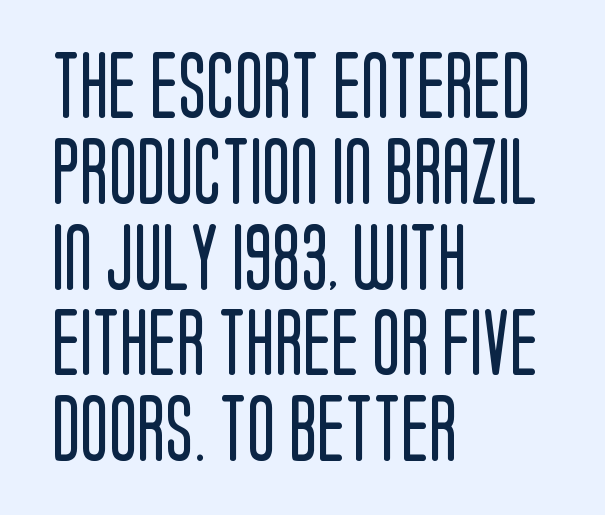
The image shows 66 px regular-weight, condensed sans-serif type, upright; set left-aligned, normal line spacing (1.3x), normal letter spacing, not underlined; low stroke contrast and a large x-height.
